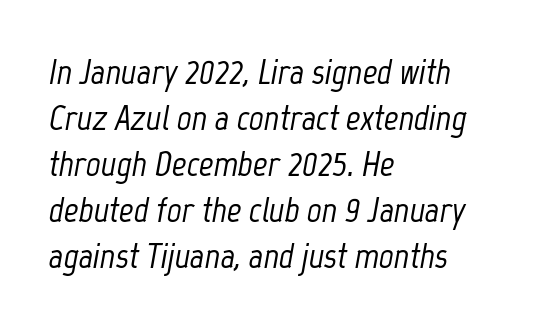
The image shows 36 px condensed type, italic (leaning right); set left-aligned, normal line spacing (1.28x), normal letter spacing, not underlined; low stroke contrast and a medium x-height.
